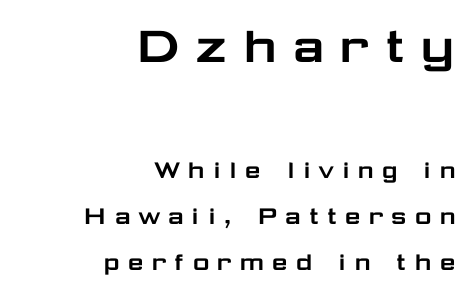
{"serif": "no", "italic": "no", "width": "wide", "stroke_contrast": "low", "x_height": "medium", "monospaced": "no", "underline": "no", "align": "right", "line_spacing": "normal", "line_spacing_ratio": 1.58, "letter_spacing": "wide", "letter_spacing_em": 0.22, "larger_block": "first", "size_ratio": 2.0, "glyph_px": 58}
